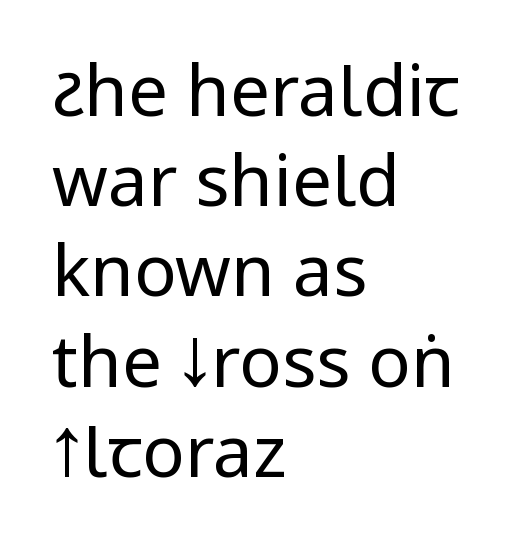
The image shows 71 px regular-weight, condensed sans-serif type, upright; set left-aligned, normal line spacing (1.27x), normal letter spacing, not underlined; low stroke contrast and a large x-height.
